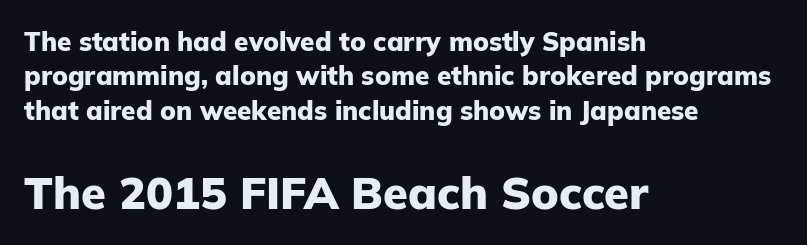
The image shows 45 px heavy sans-serif type, upright; set left-aligned, normal line spacing (1.32x), normal letter spacing, not underlined; the second (bottom) block is 1.73x larger; low stroke contrast and a medium x-height.
